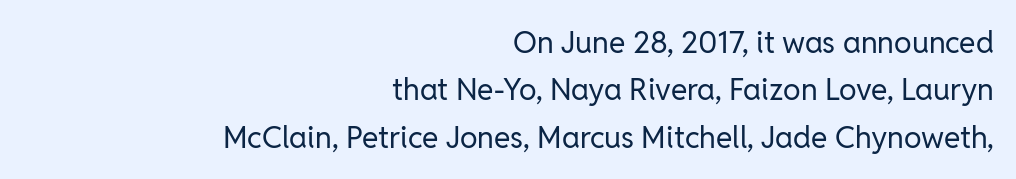
Q: Is the text bold? A: No.
Q: Is the text italic (slanted)? A: No, it is upright.
Q: Is the typeface a serif or a sans-serif typeface? A: Sans-serif.
Q: Is the text underlined? A: No.
Q: How is the paragraph aligned? A: Right-aligned.
Q: Is the spacing between letters normal or unusually wide? A: Normal.
Q: Is the spacing between lines tight, normal or loose? A: Normal.
Q: Width (condensed, normal, or wide)? A: Normal.
Q: Stroke contrast? A: Low.
Q: x-height? A: Medium.
Q: Monospaced? A: No.
